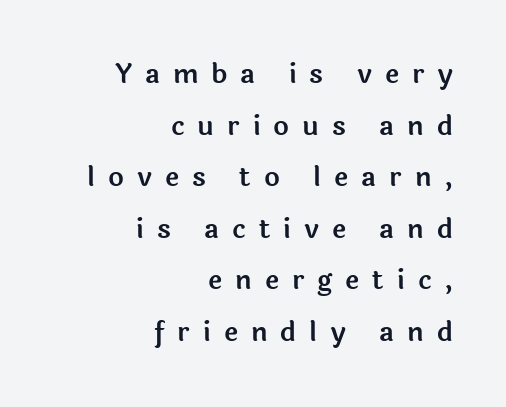
The image shows 27 px text type, upright; set right-aligned, loose line spacing (1.91x), unusually wide letter spacing (+0.48 em), not underlined.
